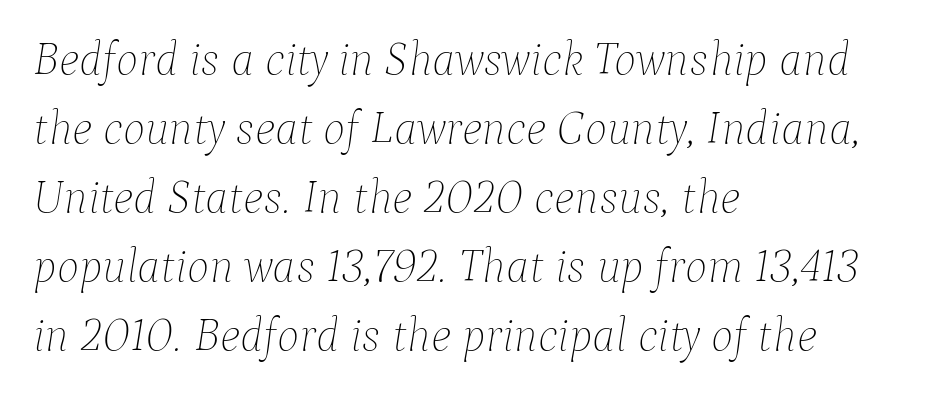
Q: Is the text bold? A: No.
Q: Is the text italic (slanted)? A: Yes, it leans right by about 9 degrees.
Q: Is the text underlined? A: No.
Q: How is the paragraph aligned? A: Left-aligned.
Q: Is the spacing between letters normal or unusually wide? A: Normal.
Q: Is the spacing between lines tight, normal or loose? A: Normal.
Q: Width (condensed, normal, or wide)? A: Normal.
Q: Stroke contrast? A: Low.
Q: x-height? A: Medium.
Q: Monospaced? A: No.
